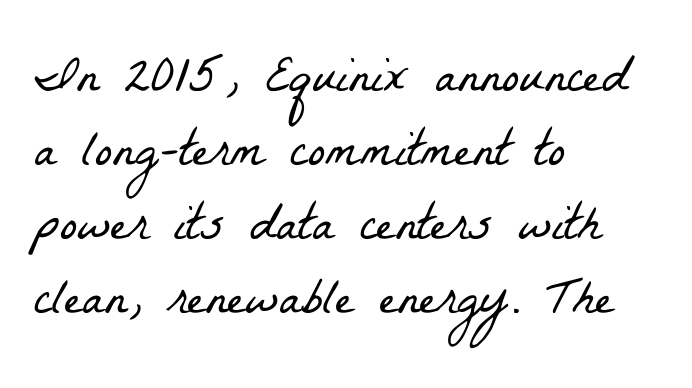
The image shows 52 px light, condensed serif type; set left-aligned, normal line spacing (1.42x), normal letter spacing, not underlined; low stroke contrast and a medium x-height.
